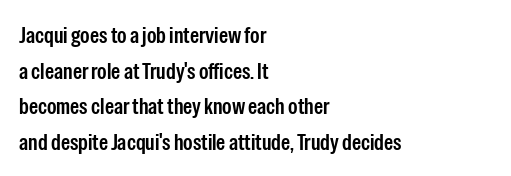
{"italic": "no", "bold": "semi", "underline": "no", "align": "left", "line_spacing": "normal", "line_spacing_ratio": 1.55, "letter_spacing": "normal", "letter_spacing_em": 0.0, "glyph_px": 23}
